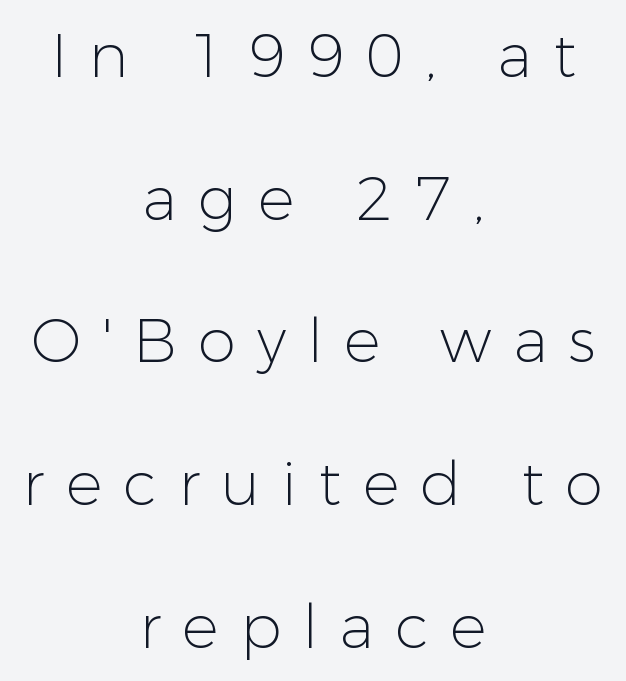
Do the characters align in a grid? No, the font is proportional. Is there any slant? The stems are plumb. Centered paragraph, ragged on both sides. This sample trades compactness for vertical openness between lines. These glyphs show unthickened strokes, regular width or finer.
